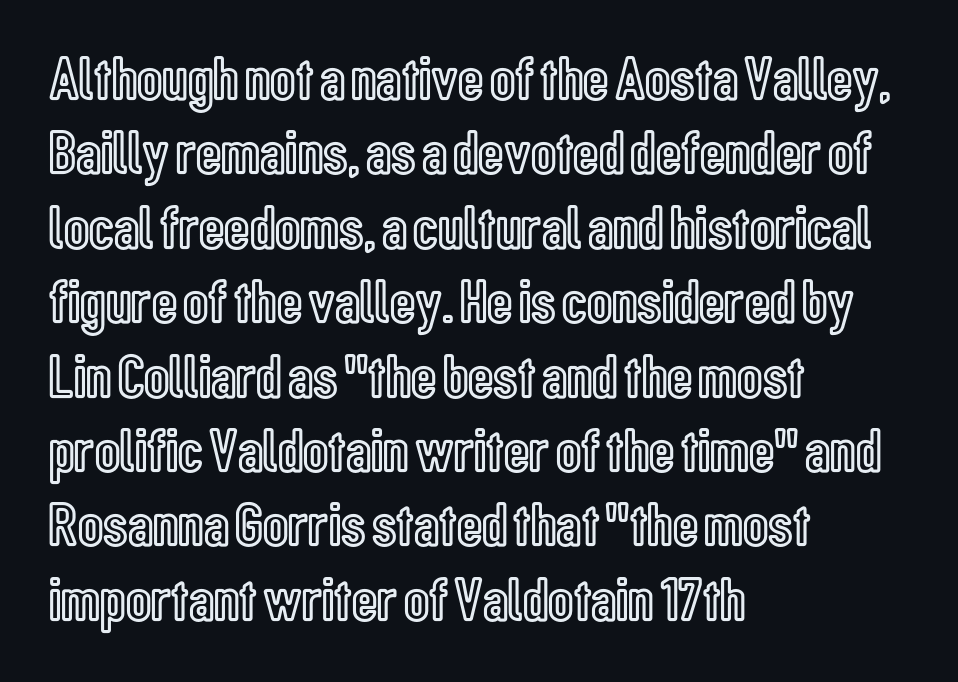
Q: Is the text italic (slanted)? A: No, it is upright.
Q: Is the text underlined? A: No.
Q: How is the paragraph aligned? A: Left-aligned.
Q: Is the spacing between letters normal or unusually wide? A: Normal.
Q: Width (condensed, normal, or wide)? A: Condensed.
Q: x-height? A: Medium.
Q: Monospaced? A: No.
